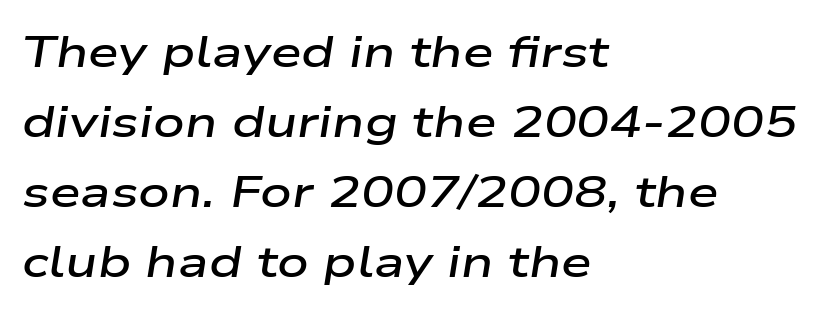
The image shows 44 px semibold, wide type, italic (leaning right); set left-aligned, normal line spacing (1.59x), normal letter spacing, not underlined; low stroke contrast and a medium x-height.
